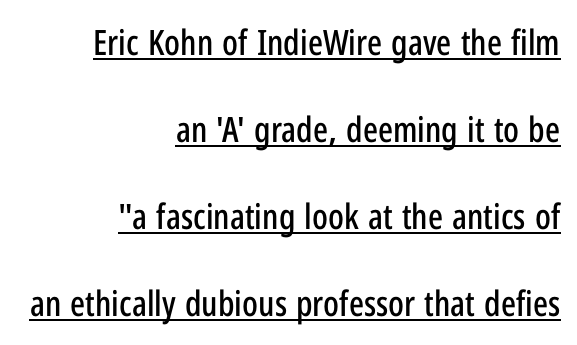
Q: Is the text italic (slanted)? A: No, it is upright.
Q: Is the typeface a serif or a sans-serif typeface? A: Sans-serif.
Q: Is the text underlined? A: Yes.
Q: How is the paragraph aligned? A: Right-aligned.
Q: Is the spacing between letters normal or unusually wide? A: Normal.
Q: Is the spacing between lines tight, normal or loose? A: Loose.
Q: Width (condensed, normal, or wide)? A: Condensed.
Q: Stroke contrast? A: Low.
Q: x-height? A: Medium.
Q: Monospaced? A: No.
